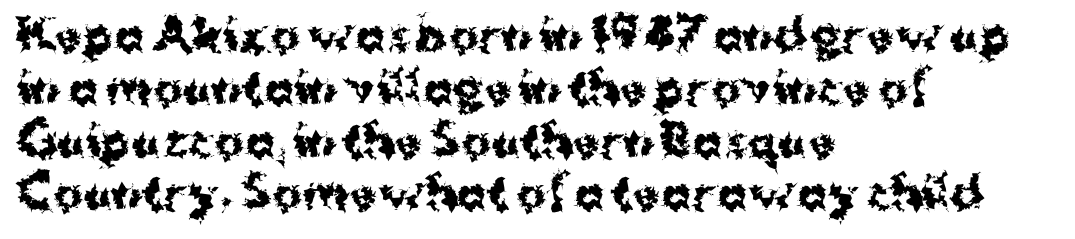
{"serif": "no", "italic": "no", "bold": "yes", "weight": "bold", "width": "normal", "stroke_contrast": "medium", "x_height": "medium", "monospaced": "no", "underline": "no", "align": "left", "line_spacing_ratio": 1.2, "letter_spacing": "normal", "letter_spacing_em": 0.0, "glyph_px": 44}
